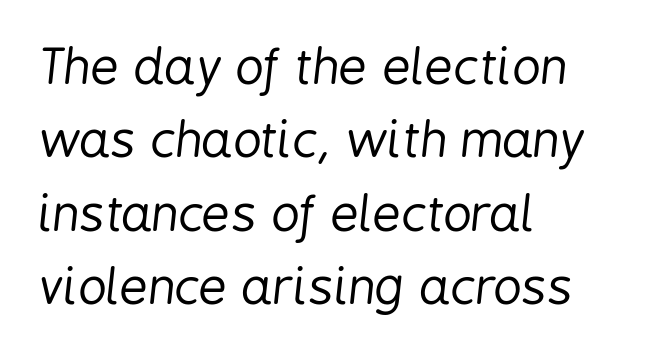
{"italic": "yes", "lean": "right", "slant_degrees": 6, "bold": "no", "weight": "regular", "width": "condensed", "stroke_contrast": "low", "x_height": "medium", "monospaced": "no", "underline": "no", "align": "left", "line_spacing": "normal", "line_spacing_ratio": 1.47, "letter_spacing": "normal", "letter_spacing_em": 0.0, "glyph_px": 50}
